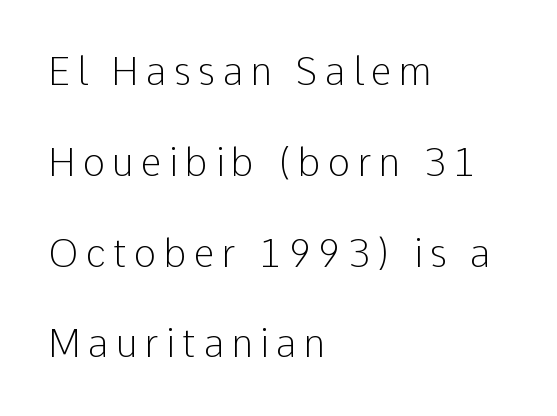
Quick note: interline space is abundant. Reading down the block, your eye returns to a fixed left position each line. Rendered with straight, roman letterforms. Words float on clear page, feet unadorned. The strokes carry an ordinary text weight at most.
